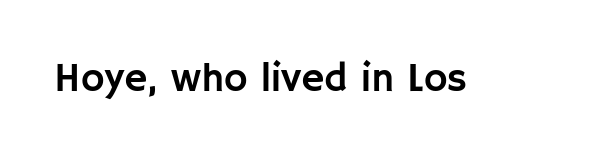
{"serif": "no", "italic": "no", "width": "normal", "stroke_contrast": "low", "x_height": "large", "monospaced": "no", "underline": "no", "letter_spacing": "normal", "letter_spacing_em": 0.0, "glyph_px": 40}
